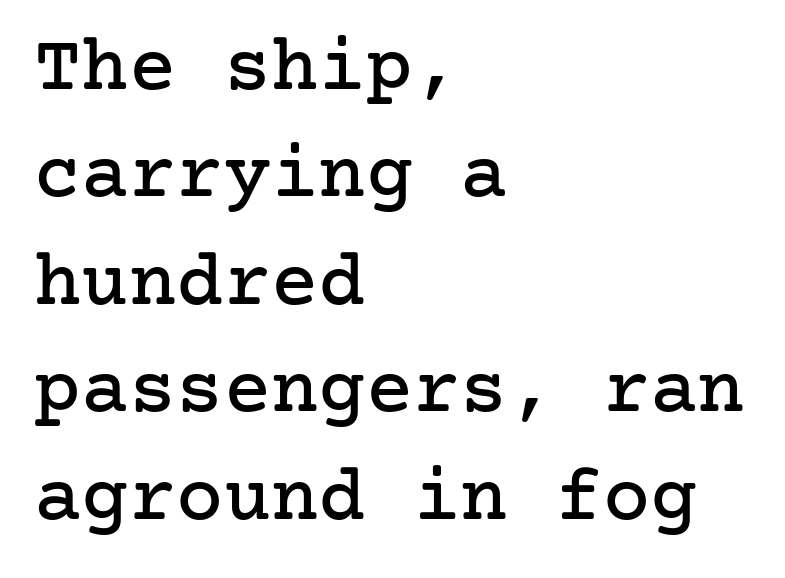
The image shows 79 px serif type, upright; set left-aligned, normal line spacing (1.36x), normal letter spacing, not underlined; low stroke contrast and a medium x-height.
